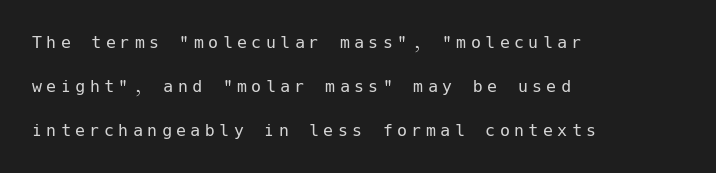
The image shows 20 px text type, upright; set left-aligned, loose line spacing (2.2x), unusually wide letter spacing (+0.22 em), not underlined.
